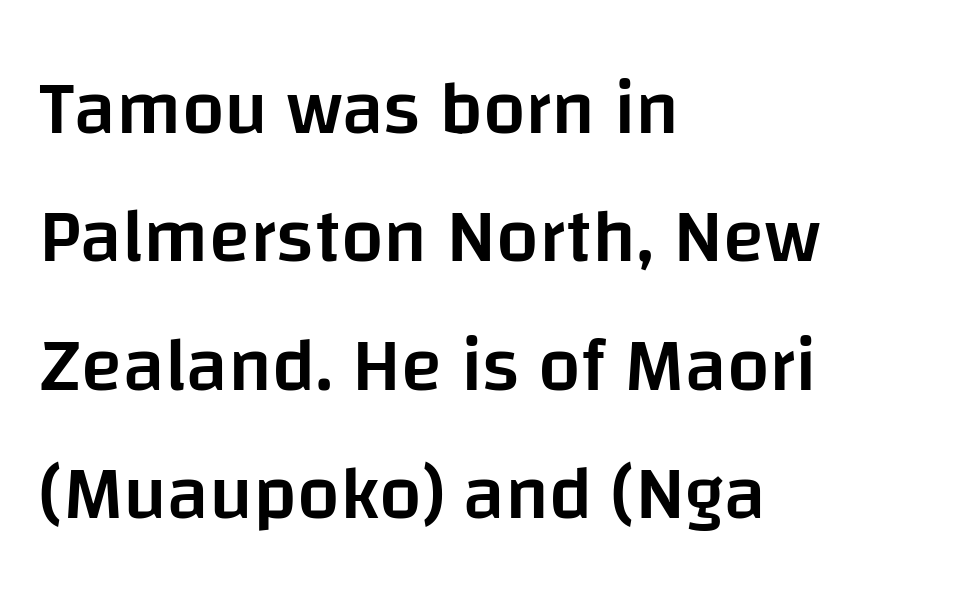
Q: Is the text bold? A: Semi-bold.
Q: Is the text italic (slanted)? A: No, it is upright.
Q: Is the typeface a serif or a sans-serif typeface? A: Sans-serif.
Q: Is the text underlined? A: No.
Q: How is the paragraph aligned? A: Left-aligned.
Q: Is the spacing between letters normal or unusually wide? A: Normal.
Q: Is the spacing between lines tight, normal or loose? A: Normal.
Q: Width (condensed, normal, or wide)? A: Normal.
Q: Stroke contrast? A: Low.
Q: x-height? A: Large.
Q: Monospaced? A: No.
